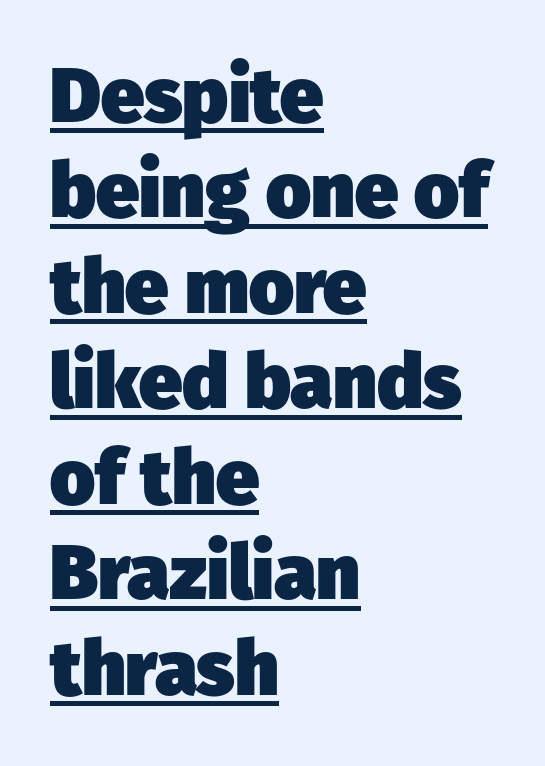
The image shows 77 px heavy sans-serif type; set left-aligned, line spacing 1.24x, normal letter spacing, underlined; low stroke contrast and a medium x-height.
